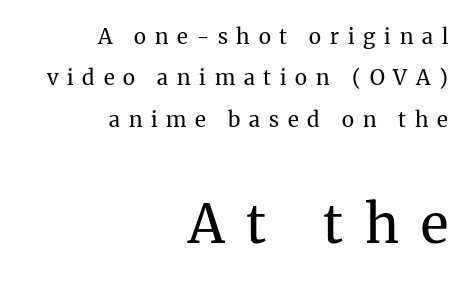
Q: Is the text bold? A: No.
Q: Is the text italic (slanted)? A: No, it is upright.
Q: Is the typeface a serif or a sans-serif typeface? A: Serif.
Q: Is the text underlined? A: No.
Q: How is the paragraph aligned? A: Right-aligned.
Q: Is the spacing between letters normal or unusually wide? A: Unusually wide.
Q: Is the spacing between lines tight, normal or loose? A: Loose.
Q: Which block of text is set in a larger size, the first (top) or the second (bottom)? A: The second (bottom) one.
Q: Width (condensed, normal, or wide)? A: Normal.
Q: Stroke contrast? A: Medium.
Q: x-height? A: Medium.
Q: Monospaced? A: No.
